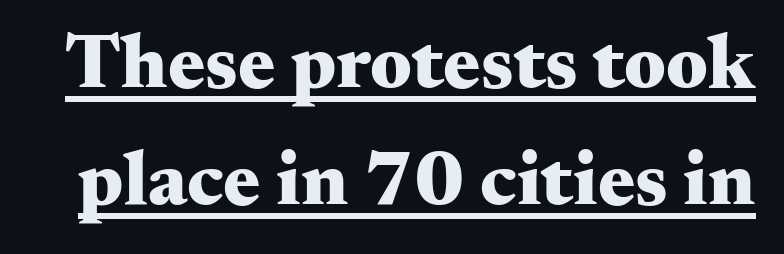
Q: Is the text bold? A: Yes.
Q: Is the text italic (slanted)? A: No, it is upright.
Q: Is the typeface a serif or a sans-serif typeface? A: Serif.
Q: Is the text underlined? A: Yes.
Q: Is the spacing between letters normal or unusually wide? A: Normal.
Q: Is the spacing between lines tight, normal or loose? A: Normal.
Q: Width (condensed, normal, or wide)? A: Wide.
Q: Stroke contrast? A: Medium.
Q: x-height? A: Small.
Q: Monospaced? A: No.
